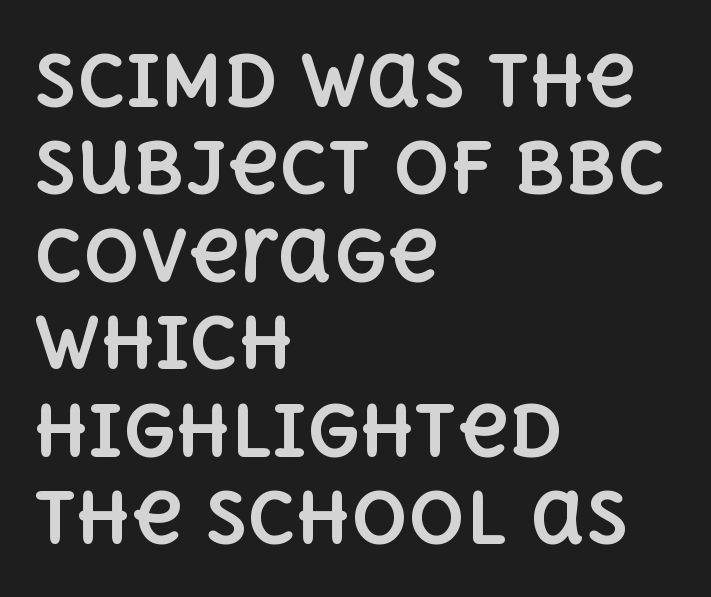
{"italic": "no", "bold": "yes", "weight": "bold", "width": "normal", "x_height": "large", "monospaced": "no", "underline": "no", "align": "left", "line_spacing": "normal", "line_spacing_ratio": 1.25, "letter_spacing": "normal", "letter_spacing_em": 0.0, "glyph_px": 70}
